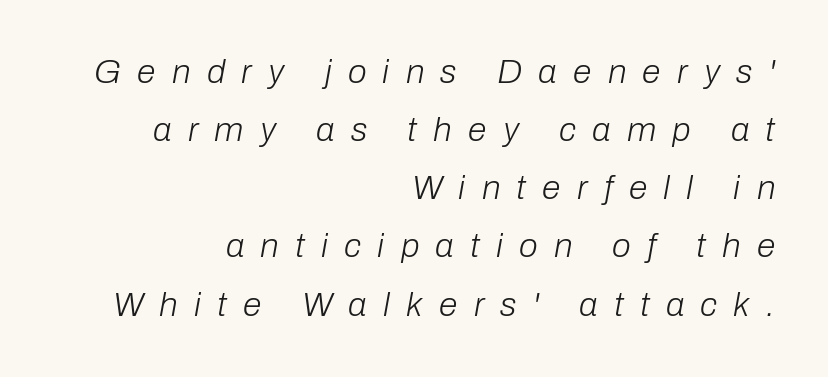
{"italic": "yes", "lean": "right", "slant_degrees": 10, "bold": "no", "weight": "light", "width": "normal", "stroke_contrast": "low", "x_height": "medium", "monospaced": "no", "underline": "no", "align": "right", "line_spacing_ratio": 1.71, "letter_spacing": "wide", "letter_spacing_em": 0.48, "glyph_px": 34}
